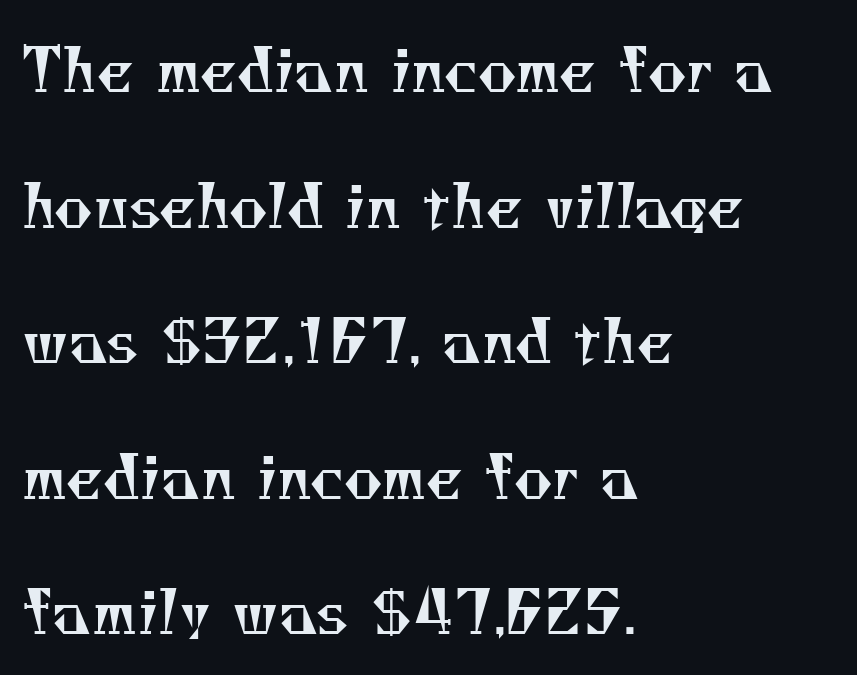
A great deal of white space separates one row of letters from the next. The passage shown is typed in a proportional face where columns would drift. Nothing heavy about these letters — not bold at all. Caption: multi-line text, flush left, ragged right. Check the space under the baseline: it is left empty. In terms of letterform style, serifs are clearly present.
